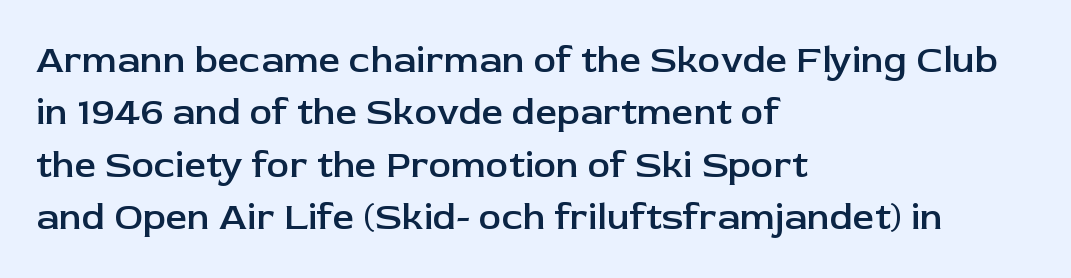
Q: Is the text bold? A: Semi-bold.
Q: Is the text italic (slanted)? A: No, it is upright.
Q: Is the typeface a serif or a sans-serif typeface? A: Sans-serif.
Q: Is the text underlined? A: No.
Q: How is the paragraph aligned? A: Left-aligned.
Q: Is the spacing between letters normal or unusually wide? A: Normal.
Q: Is the spacing between lines tight, normal or loose? A: Normal.
Q: Width (condensed, normal, or wide)? A: Normal.
Q: Stroke contrast? A: Low.
Q: x-height? A: Medium.
Q: Monospaced? A: No.
